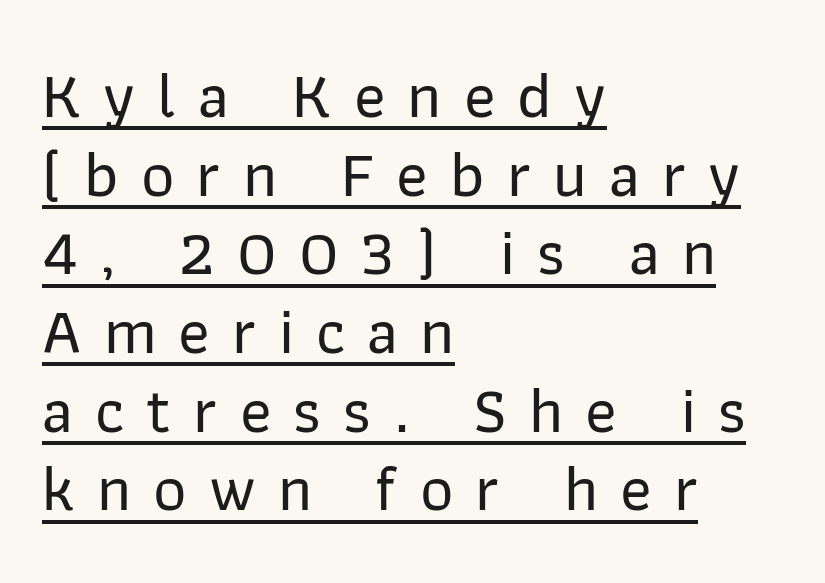
Q: Is the text italic (slanted)? A: No, it is upright.
Q: Is the typeface a serif or a sans-serif typeface? A: Sans-serif.
Q: Is the text underlined? A: Yes.
Q: How is the paragraph aligned? A: Left-aligned.
Q: Is the spacing between letters normal or unusually wide? A: Unusually wide.
Q: Width (condensed, normal, or wide)? A: Normal.
Q: Stroke contrast? A: Low.
Q: x-height? A: Medium.
Q: Monospaced? A: No.
